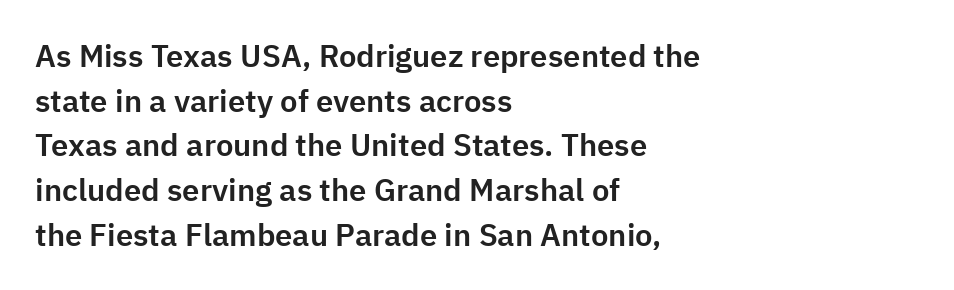
Each word holds together tightly as a unit, with standard inter-letter gaps. The face used here is proportionally spaced, like ordinary book or web type. The typesetter chose a ragged-right arrangement here. The designer left line spacing at the default. Type without underlining.
